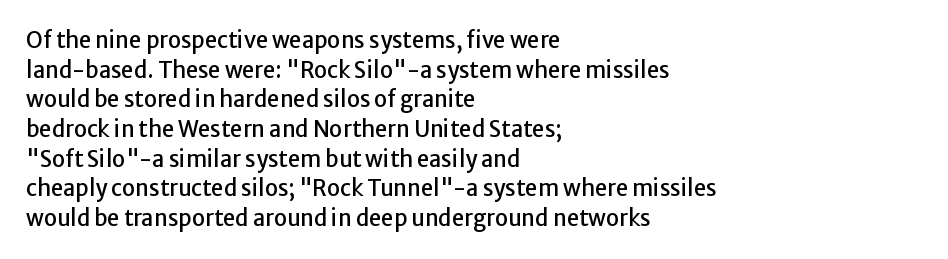
The image shows 22 px text type, upright; set left-aligned, normal line spacing (1.35x), normal letter spacing, not underlined.
